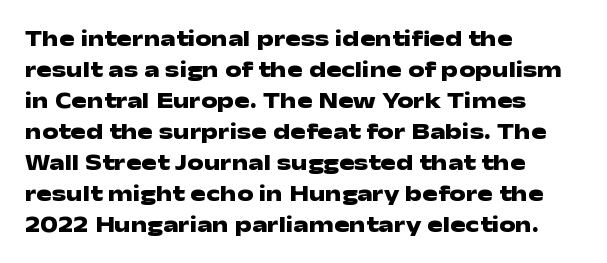
The image shows 23 px bold type, upright; set left-aligned, normal line spacing (1.35x), normal letter spacing, not underlined.
